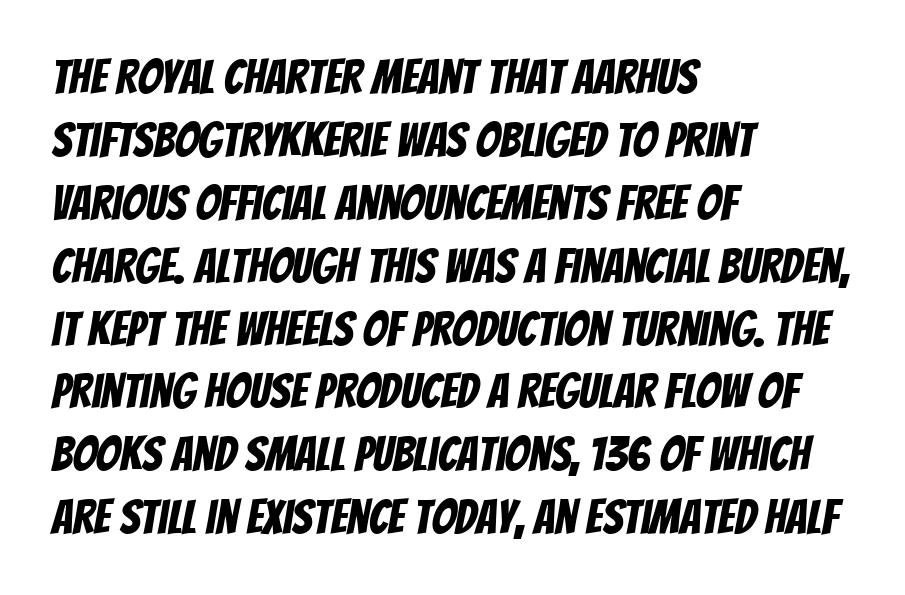
The face used here is proportionally spaced, like ordinary book or web type. Reading down the column, the eye jumps a familiar distance to each next line. You can tell from the bare stems that sans-serif type was used. Caption: standard tracking, unaltered. Anything drawn beneath the words? Only blank space. In CSS terms this would be text-align: left.
